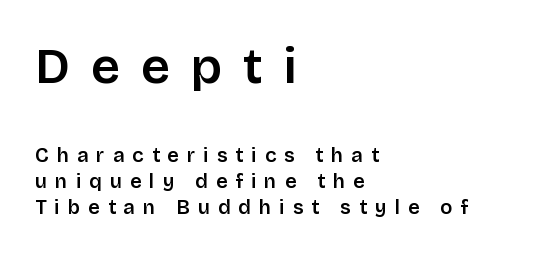
Moderately thickened strokes mark this as semibold type. A bare baseline throughout the passage. I'd call this a sans setting — the letters go barefoot. This sample uses an upright cut, with every glyph sitting square on the baseline. The leading is moderate, giving the passage an even texture. A typesetter would call this proportional, since set widths differ per character.
